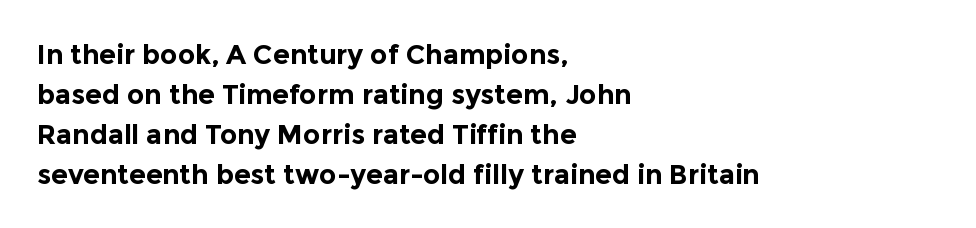
The image shows 27 px bold type, upright; set left-aligned, normal line spacing (1.48x), normal letter spacing, not underlined.
